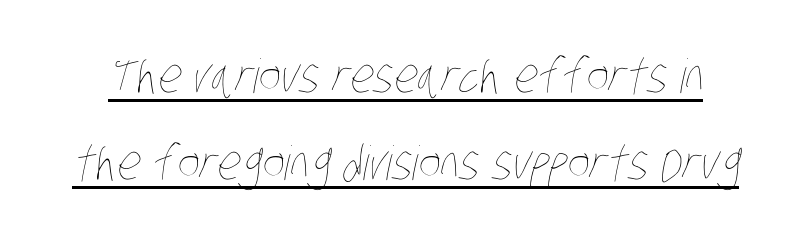
The image shows 47 px thin, condensed type; set line spacing 1.85x, normal letter spacing, underlined; low stroke contrast and a large x-height.
